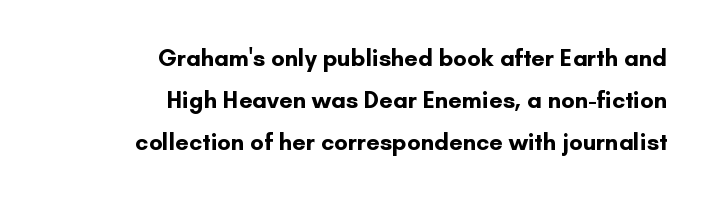
The image shows 24 px bold type, upright; set right-aligned, line spacing 1.74x, normal letter spacing, not underlined.
